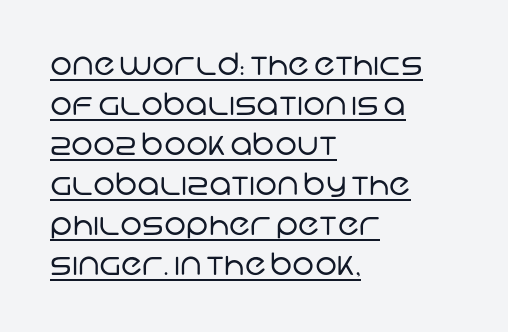
Is this a fixed-width face? No — the glyphs have proportional, varying widths. The typesetting does not lean heavy: it is not bold. Does extra space separate the letters? No, they use regular spacing. What's the leading like? Ordinary, nothing unusual.
